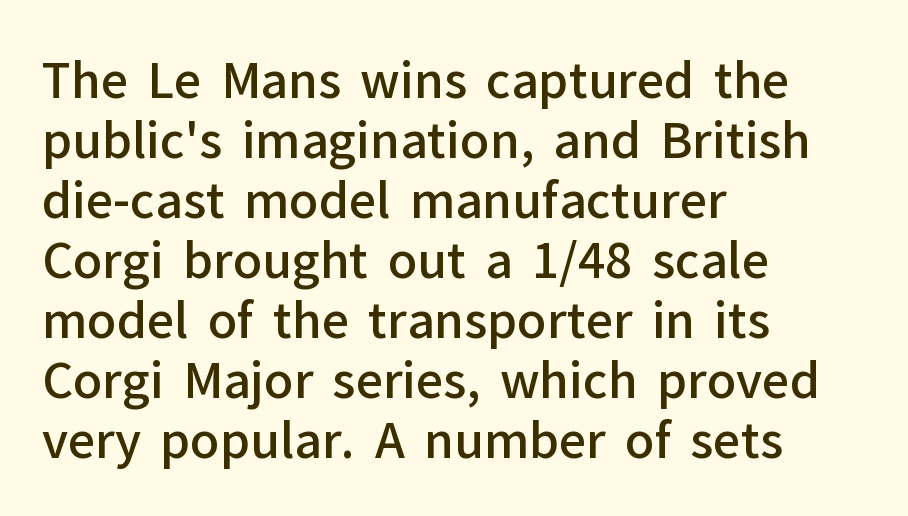
Type without underlining. Looks like regular typesetting: each glyph gets only the width it needs. This sample is left-justified, so line endings fall wherever the words run out. Quick note: interline space is typical.
